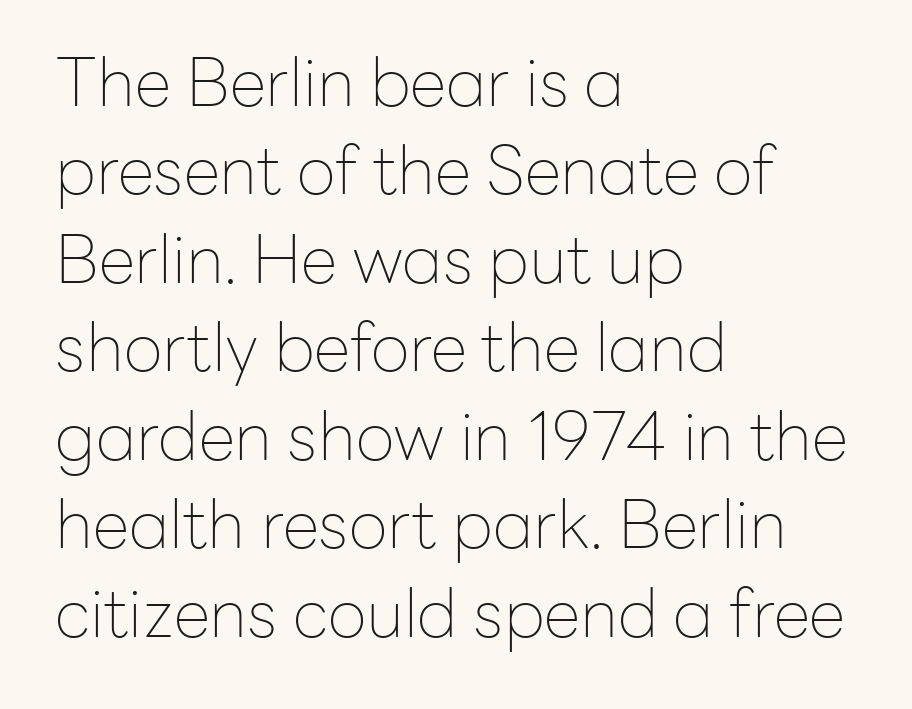
{"serif": "no", "italic": "no", "bold": "no", "weight": "thin", "width": "normal", "stroke_contrast": "low", "x_height": "medium", "monospaced": "no", "underline": "no", "align": "left", "line_spacing": "normal", "line_spacing_ratio": 1.32, "letter_spacing": "normal", "letter_spacing_em": 0.0, "glyph_px": 67}
